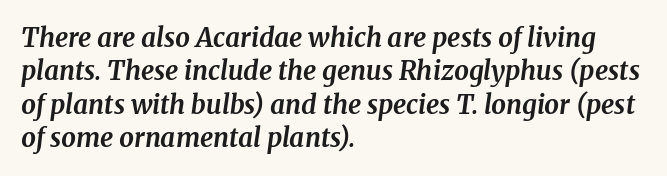
Q: Is the text bold? A: Yes.
Q: Is the text italic (slanted)? A: Yes, it leans right by about 8 degrees.
Q: Is the text underlined? A: No.
Q: How is the paragraph aligned? A: Left-aligned.
Q: Is the spacing between letters normal or unusually wide? A: Normal.
Q: Is the spacing between lines tight, normal or loose? A: Normal.
